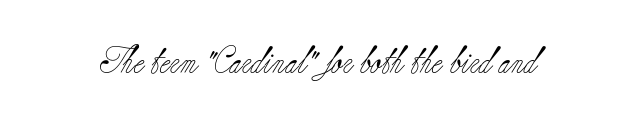
{"bold": "no", "underline": "no", "letter_spacing": "normal", "letter_spacing_em": 0.0, "glyph_px": 27}
